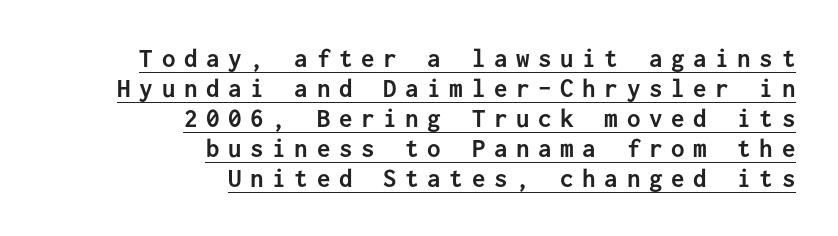
Which margin do the lines hug? The right one — the left edge is uneven. Strong, thick strokes mark this as bold type. The lettering holds an erect, upright posture throughout. Compared with typical body copy, the letter spacing here is much looser.
